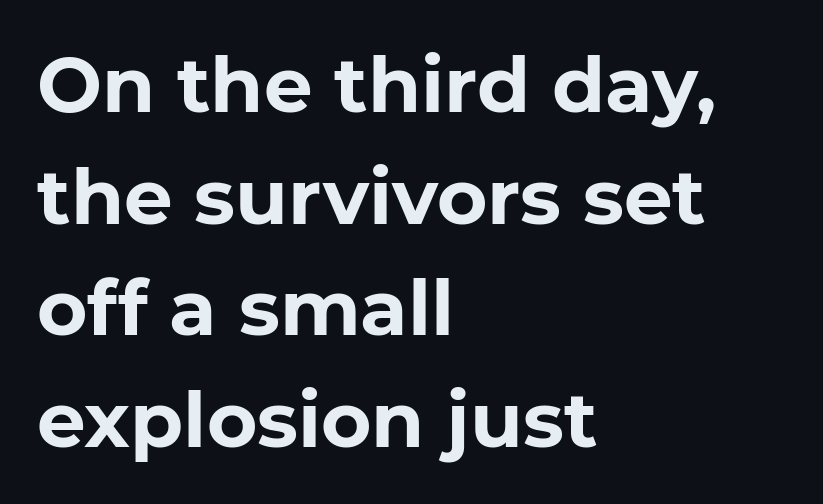
The rendering uses natural spacing where letterforms have individual widths. Any mark beneath the type? The region is blank. The rendering uses a moderate line-height, typical for paragraphs. Does the type have serifs? No, each stem ends abruptly. Tall strokes in this sample are plumb rather than angled.
